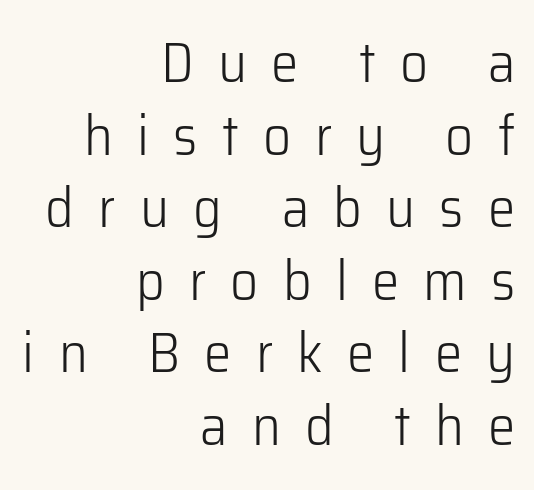
The image shows 55 px light sans-serif type, upright; set right-aligned, normal line spacing (1.32x), unusually wide letter spacing (+0.44 em), not underlined; low stroke contrast and a medium x-height.
